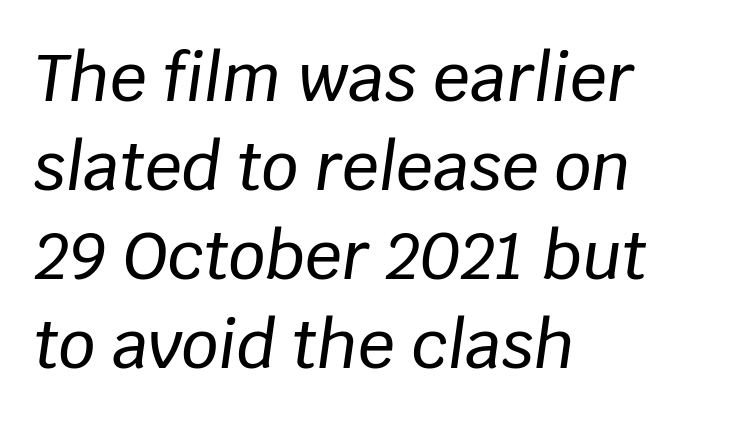
{"italic": "yes", "lean": "right", "slant_degrees": 8, "width": "normal", "stroke_contrast": "low", "x_height": "large", "monospaced": "no", "underline": "no", "align": "left", "line_spacing": "normal", "line_spacing_ratio": 1.37, "letter_spacing": "normal", "letter_spacing_em": 0.0, "glyph_px": 65}
